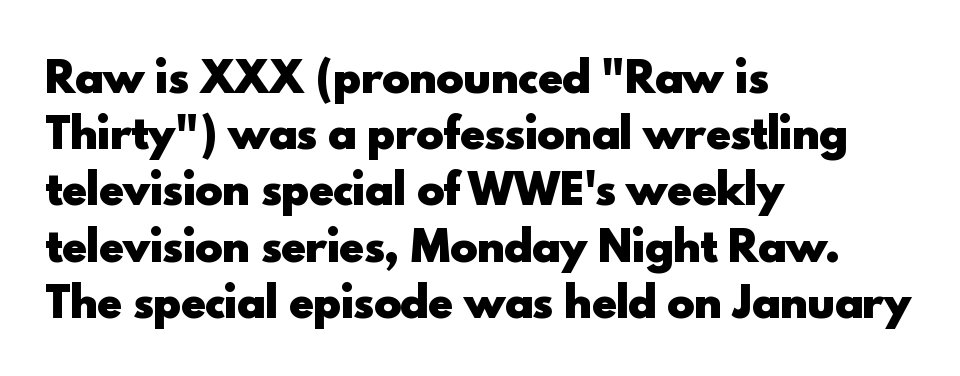
Q: Is the text bold? A: Yes.
Q: Is the text italic (slanted)? A: No, it is upright.
Q: Is the typeface a serif or a sans-serif typeface? A: Sans-serif.
Q: Is the text underlined? A: No.
Q: How is the paragraph aligned? A: Left-aligned.
Q: Is the spacing between letters normal or unusually wide? A: Normal.
Q: Is the spacing between lines tight, normal or loose? A: Normal.
Q: Width (condensed, normal, or wide)? A: Normal.
Q: x-height? A: Small.
Q: Monospaced? A: No.
